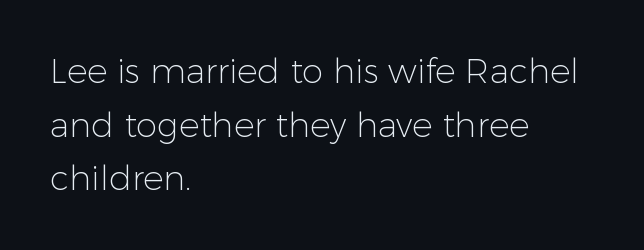
{"serif": "no", "italic": "no", "bold": "no", "weight": "light", "width": "normal", "stroke_contrast": "low", "x_height": "medium", "monospaced": "no", "underline": "no", "align": "left", "line_spacing": "normal", "line_spacing_ratio": 1.58, "letter_spacing": "normal", "letter_spacing_em": 0.0, "glyph_px": 34}
